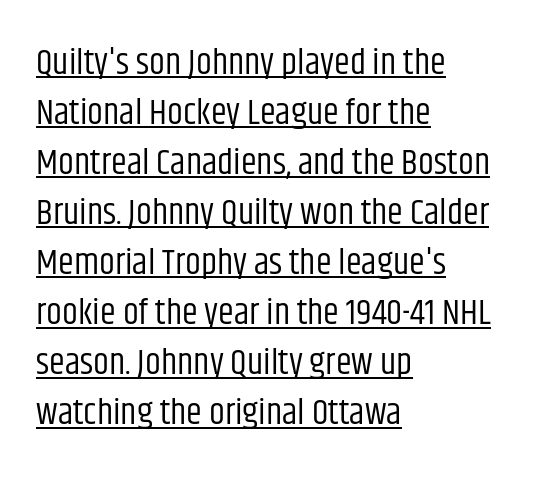
{"serif": "no", "italic": "no", "bold": "no", "weight": "regular", "width": "condensed", "stroke_contrast": "low", "x_height": "large", "monospaced": "no", "underline": "yes", "align": "left", "line_spacing": "normal", "line_spacing_ratio": 1.39, "letter_spacing": "normal", "letter_spacing_em": 0.0, "glyph_px": 36}
